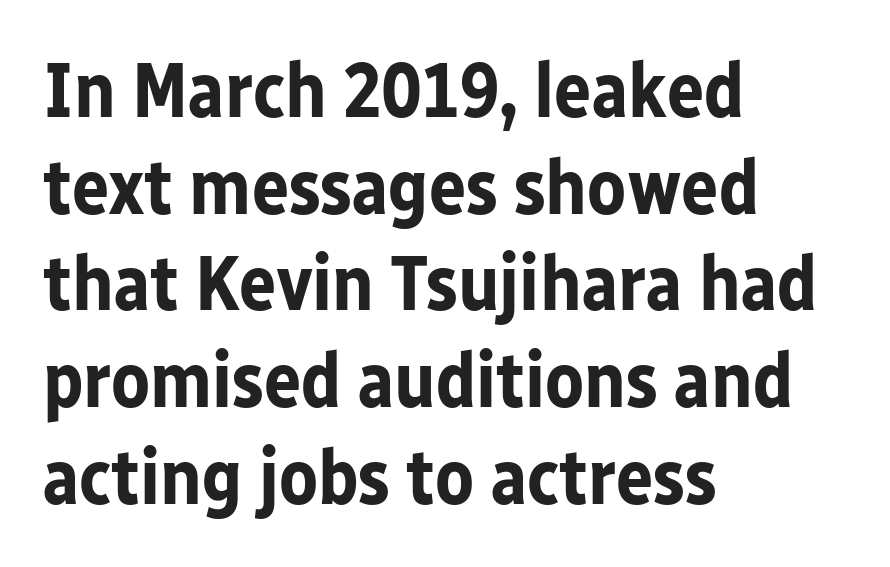
Observe the ordinary spacing: letters are neighbours, not strangers. The lettering holds an erect, upright posture throughout. Character widths vary here, with narrow letters taking less room than wide ones. Lines of text with bare space underneath. Strong, thick strokes mark this as bold type.
